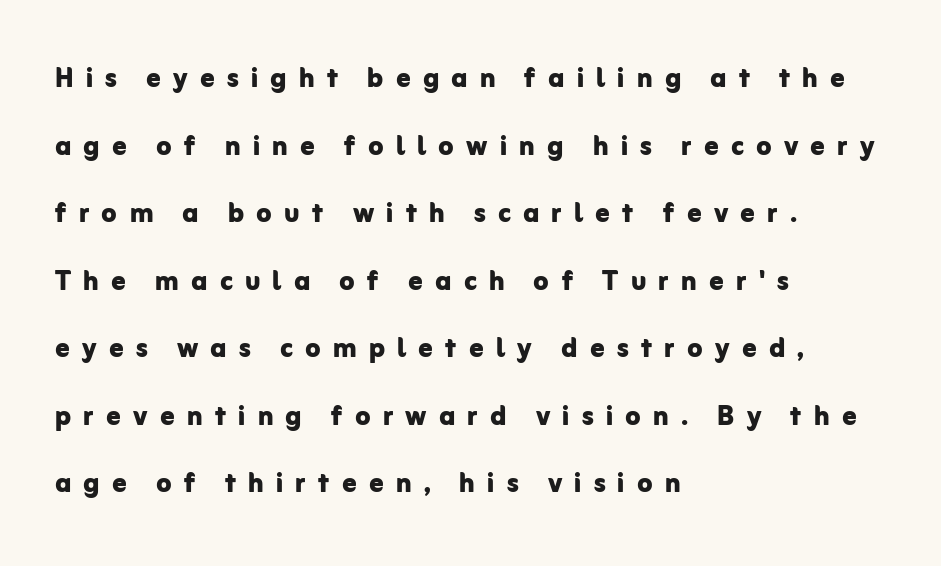
The image shows 35 px bold sans-serif type, upright; set left-aligned, loose line spacing (1.93x), unusually wide letter spacing (+0.35 em), not underlined; low stroke contrast and a medium x-height.
